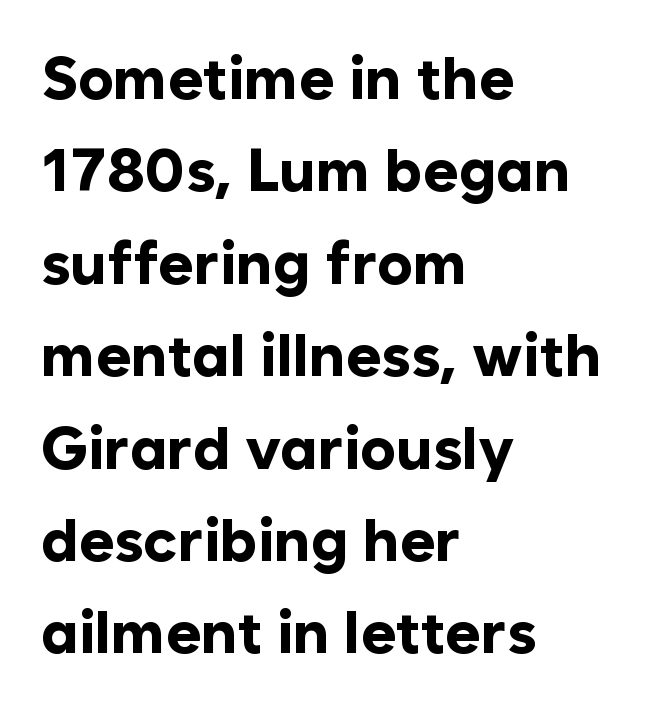
{"serif": "no", "italic": "no", "bold": "yes", "weight": "bold", "width": "normal", "stroke_contrast": "low", "x_height": "medium", "monospaced": "no", "underline": "no", "align": "left", "line_spacing": "normal", "line_spacing_ratio": 1.54, "letter_spacing": "normal", "letter_spacing_em": 0.0, "glyph_px": 60}
